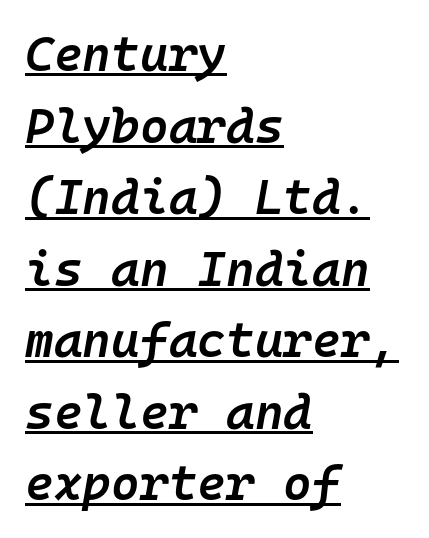
{"italic": "yes", "lean": "right", "slant_degrees": 10, "bold": "semi", "weight": "semibold", "width": "normal", "stroke_contrast": "low", "x_height": "medium", "monospaced": "yes", "underline": "yes", "align": "left", "line_spacing": "normal", "line_spacing_ratio": 1.46, "letter_spacing": "normal", "letter_spacing_em": 0.0, "glyph_px": 49}
